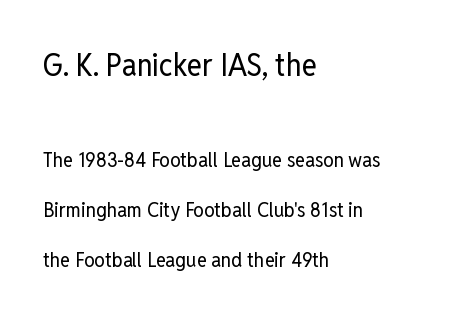
Each new line begins a long way beneath the previous one. The passage shown begins with its larger block and ends with its smaller one. One-word summary of the alignment: left. Nothing unusual about the tracking: characters are spaced as the font intends. The glyphs are unaccompanied by any horizontal stroke below them. Character widths vary here, with narrow letters taking less room than wide ones.
